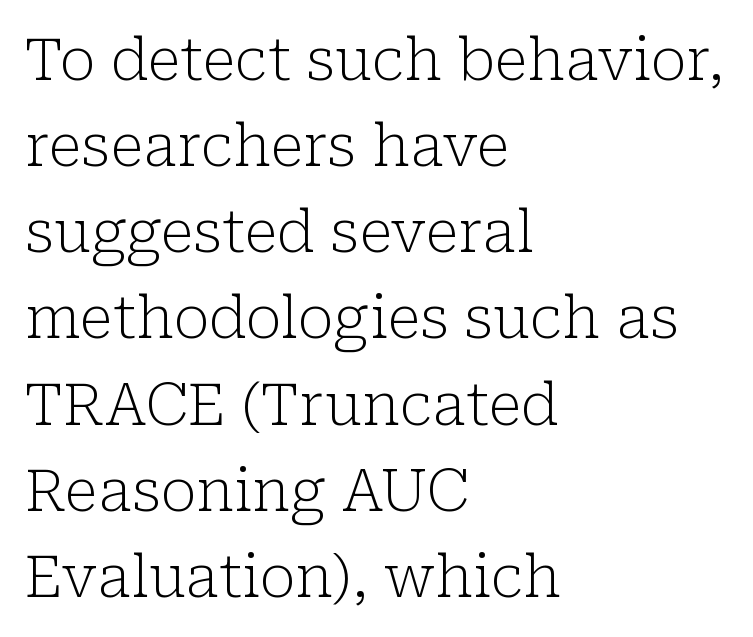
Q: Is the text bold? A: No.
Q: Is the text italic (slanted)? A: No, it is upright.
Q: Is the typeface a serif or a sans-serif typeface? A: Serif.
Q: Is the text underlined? A: No.
Q: How is the paragraph aligned? A: Left-aligned.
Q: Is the spacing between letters normal or unusually wide? A: Normal.
Q: Is the spacing between lines tight, normal or loose? A: Normal.
Q: Width (condensed, normal, or wide)? A: Normal.
Q: Stroke contrast? A: Low.
Q: x-height? A: Medium.
Q: Monospaced? A: No.
